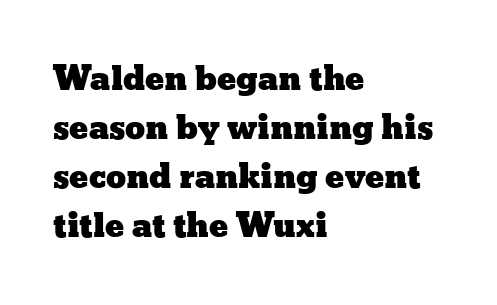
The image shows 32 px wide type, upright; set left-aligned, normal line spacing (1.53x), normal letter spacing, not underlined; low stroke contrast and a medium x-height.
